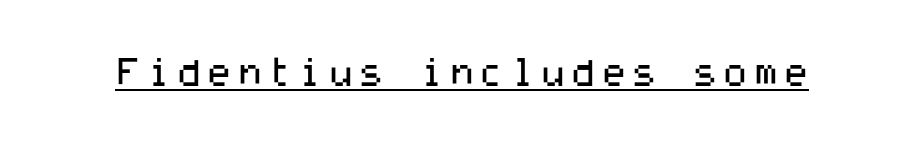
These glyphs show unthickened strokes, regular width or finer. Stroke terminals: plain, sans-serif. Every word sits above its own underline. These lines were composed using upright roman letters.
